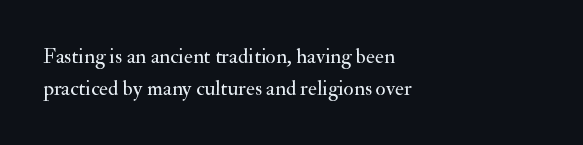
Style check: upright. Leftover space on each line is placed entirely after the last word. The rows are spaced the way most documents space them. The font is comparable to plain body text, perhaps lighter. Honestly, there is no underline to notice here at all. Nobody touched the tracking dial on this one.
